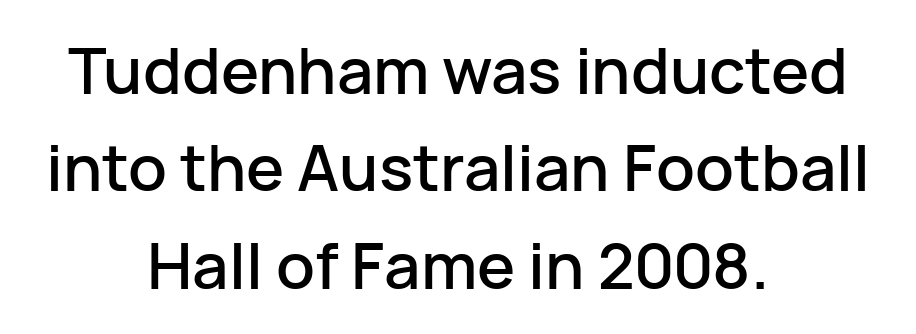
The lines are quadded center. The typeface chosen for these lines omits serifs. What stands out about the letter spacing? Nothing — it is the standard amount. Plain, unruled lines of type. Reading down the column, the eye jumps a familiar distance to each next line.
